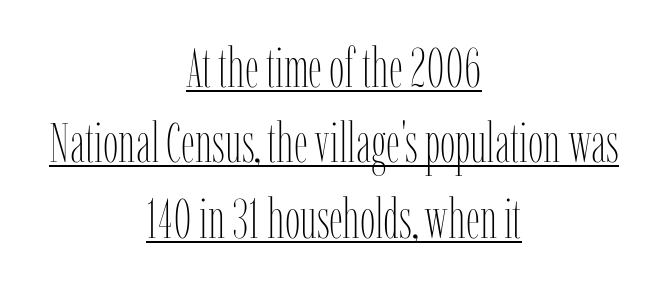
{"italic": "no", "bold": "no", "weight": "thin", "width": "condensed", "stroke_contrast": "low", "x_height": "medium", "monospaced": "no", "underline": "yes", "align": "center", "line_spacing": "normal", "line_spacing_ratio": 1.37, "letter_spacing": "normal", "letter_spacing_em": 0.0, "glyph_px": 55}
